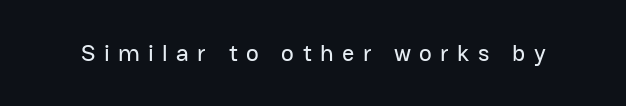
{"italic": "no", "underline": "no", "letter_spacing": "wide", "letter_spacing_em": 0.35, "glyph_px": 24}
